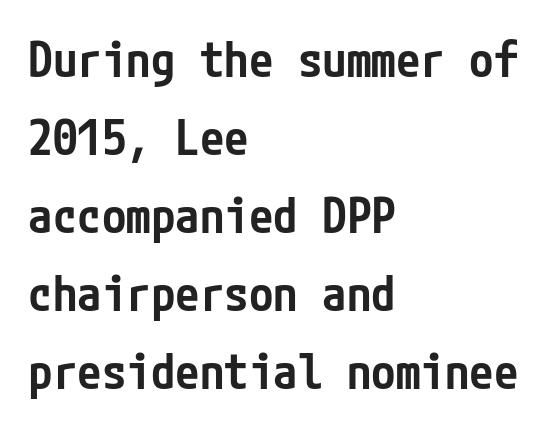
Unmarked baselines from the first word to the last. Observe the ordinary spacing: letters are neighbours, not strangers. The sample has been set in demibold, a notch under bold. Notice how the passage keeps a crisp vertical edge on the left only. When letters stand straight like this, we call the style roman or upright.
